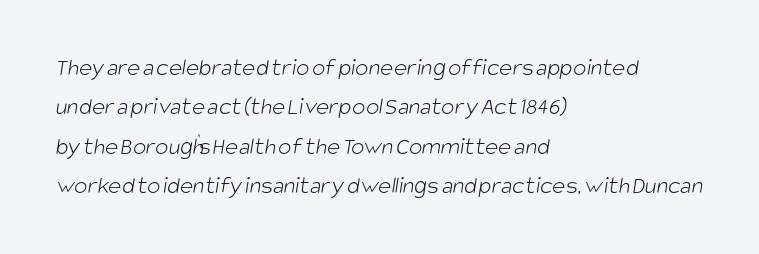
{"bold": "no", "underline": "no", "align": "left", "line_spacing": "normal", "line_spacing_ratio": 1.58, "letter_spacing": "normal", "letter_spacing_em": 0.0, "glyph_px": 25}
